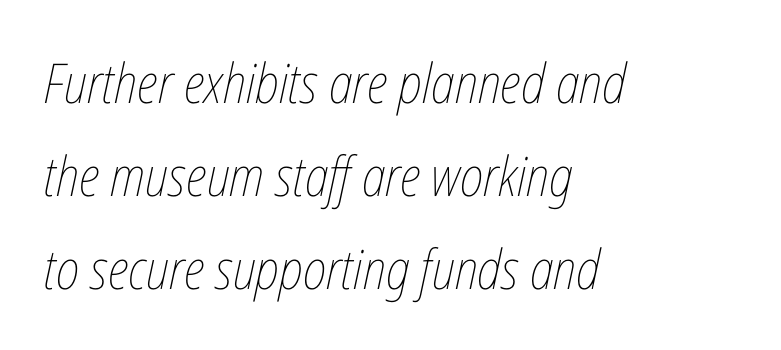
The letters sit at their default tracking, neither squeezed nor spread. When letters slant like this, we call the style italic. All the whitespace from short lines collects on the right. Letters have the restrained weight of plain body copy at most. Summary of vertical rhythm: regular, with standard interline spacing.
